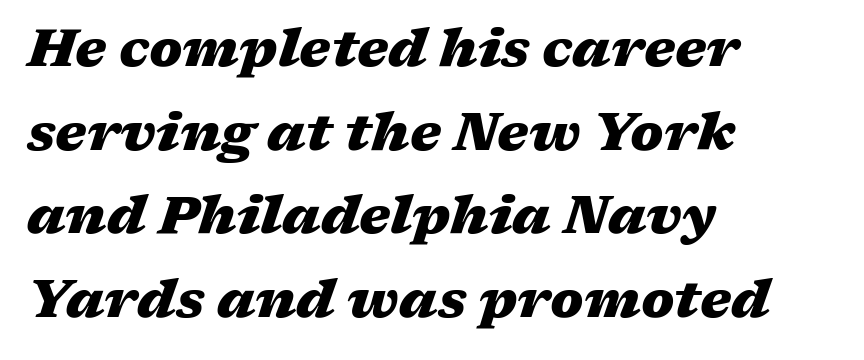
Proportional: the letters do not fall into vertical columns. Baseline-to-baseline distance is the conventional proportion of letter height. Italic? Definitely — the glyphs are oblique. Look at the stroke-to-counter ratio: heavy, a bold. Does the copy run flush right? No — it runs flush left.
